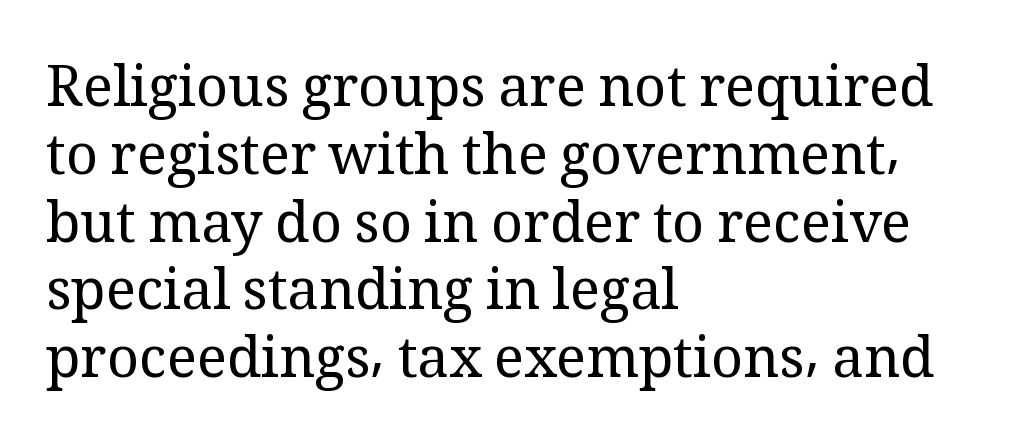
The image shows 56 px regular-weight serif type, upright; set left-aligned, line spacing 1.21x, normal letter spacing, not underlined; medium stroke contrast and a medium x-height.
